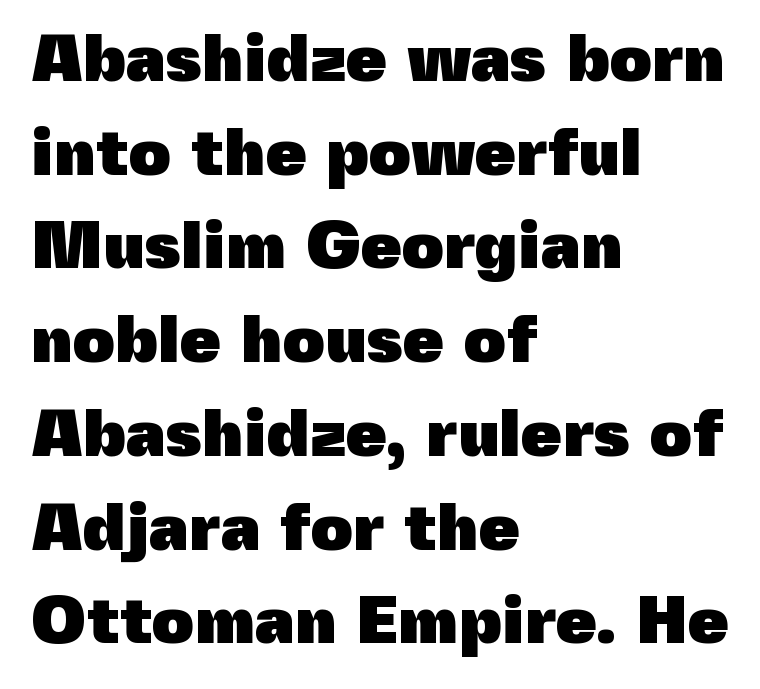
The image shows 66 px heavy sans-serif type, upright; set left-aligned, normal line spacing (1.42x), normal letter spacing, not underlined; a medium x-height.
